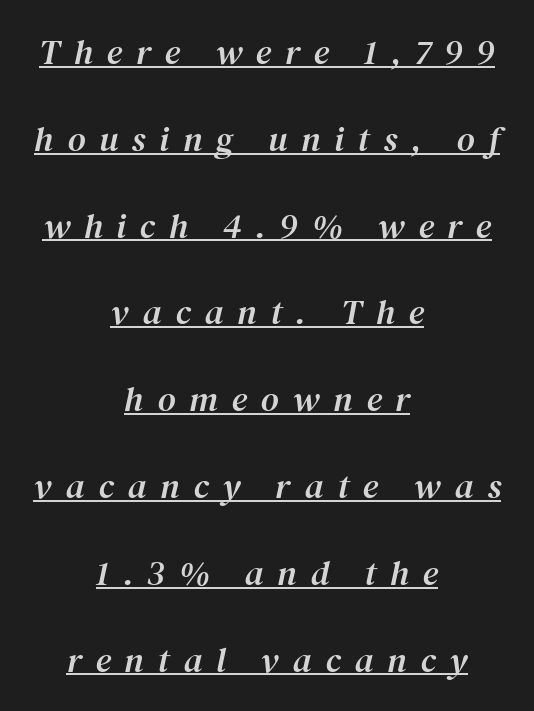
{"serif": "yes", "italic": "yes", "lean": "right", "slant_degrees": 12, "width": "normal", "stroke_contrast": "medium", "x_height": "medium", "monospaced": "no", "underline": "yes", "align": "center", "line_spacing": "loose", "line_spacing_ratio": 2.48, "letter_spacing": "wide", "letter_spacing_em": 0.39, "glyph_px": 35}
